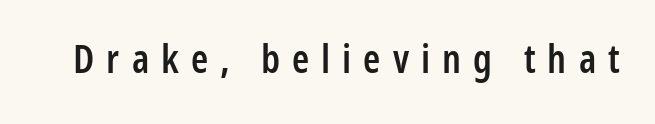
Q: Is the text bold? A: Semi-bold.
Q: Is the text italic (slanted)? A: No, it is upright.
Q: Is the typeface a serif or a sans-serif typeface? A: Sans-serif.
Q: Is the text underlined? A: No.
Q: Is the spacing between letters normal or unusually wide? A: Unusually wide.
Q: Width (condensed, normal, or wide)? A: Condensed.
Q: Stroke contrast? A: Low.
Q: x-height? A: Medium.
Q: Monospaced? A: No.
